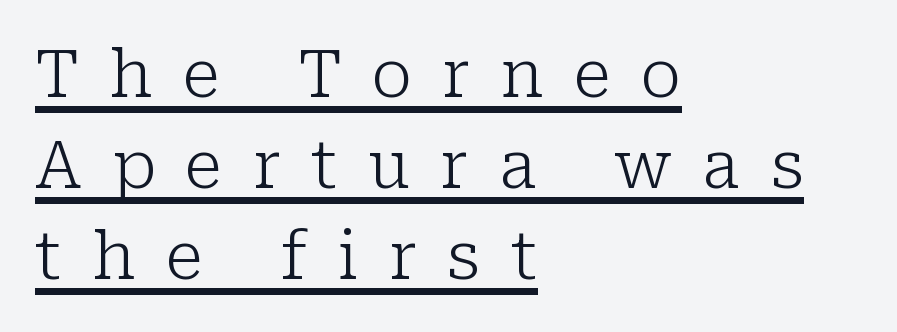
The image shows 66 px light serif type, upright; set left-aligned, normal line spacing (1.38x), unusually wide letter spacing (+0.46 em), underlined; low stroke contrast and a medium x-height.
